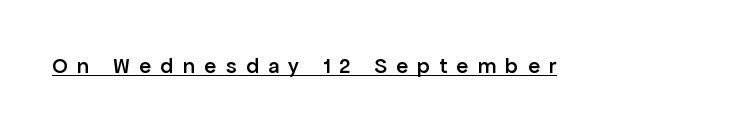
The image shows 22 px text type, upright; set unusually wide letter spacing (+0.43 em), underlined.
